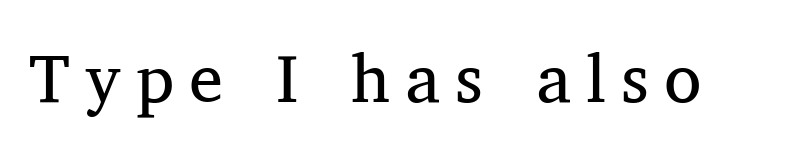
Q: Is the text bold? A: No.
Q: Is the text italic (slanted)? A: No, it is upright.
Q: Is the typeface a serif or a sans-serif typeface? A: Serif.
Q: Is the text underlined? A: No.
Q: Is the spacing between letters normal or unusually wide? A: Unusually wide.
Q: Width (condensed, normal, or wide)? A: Normal.
Q: Stroke contrast? A: Medium.
Q: x-height? A: Medium.
Q: Monospaced? A: No.
